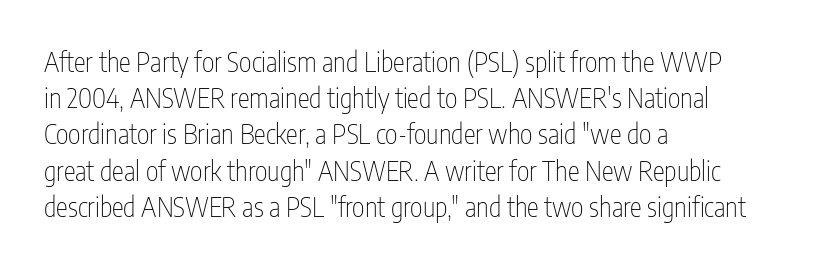
The image shows 27 px text type, upright; set left-aligned, normal line spacing (1.34x), normal letter spacing, not underlined.
